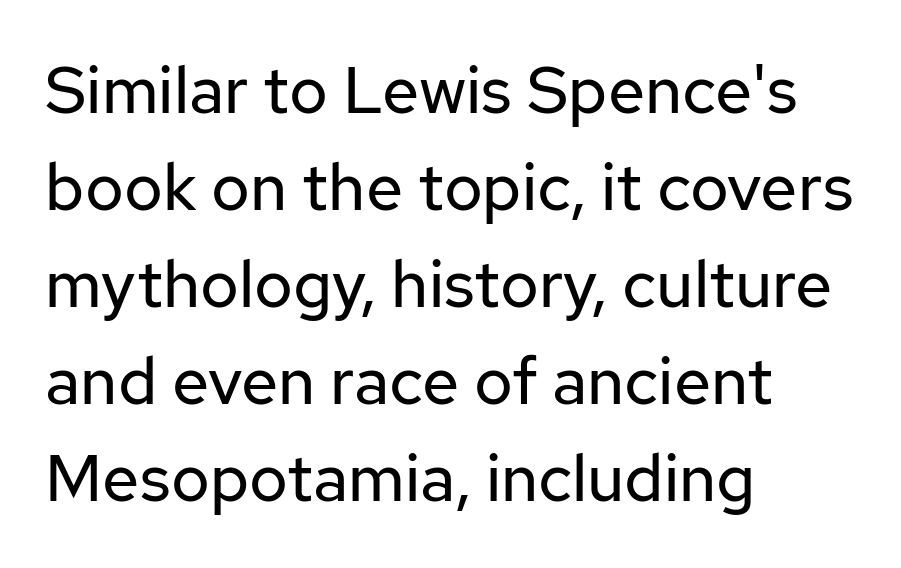
Q: Is the text bold? A: No.
Q: Is the text italic (slanted)? A: No, it is upright.
Q: Is the typeface a serif or a sans-serif typeface? A: Sans-serif.
Q: Is the text underlined? A: No.
Q: How is the paragraph aligned? A: Left-aligned.
Q: Is the spacing between letters normal or unusually wide? A: Normal.
Q: Is the spacing between lines tight, normal or loose? A: Normal.
Q: Width (condensed, normal, or wide)? A: Normal.
Q: Stroke contrast? A: Low.
Q: x-height? A: Medium.
Q: Monospaced? A: No.
